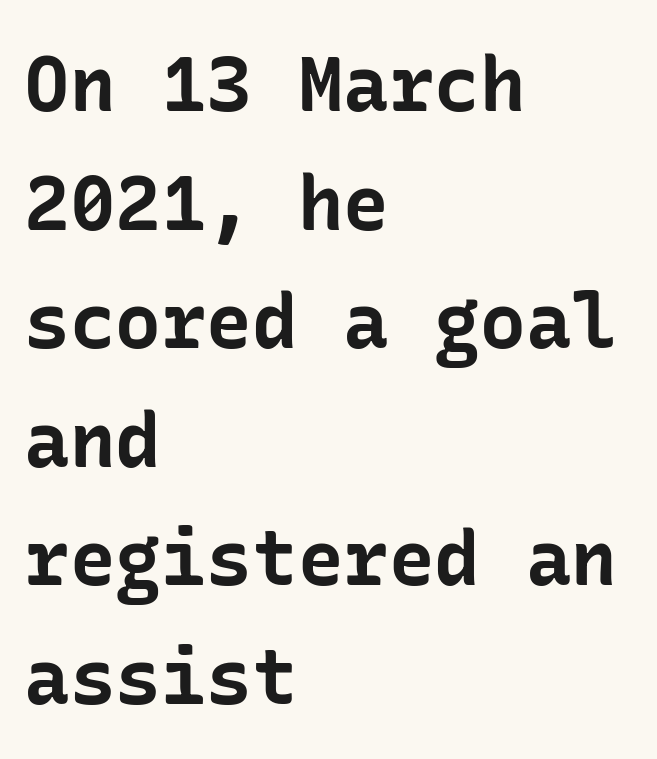
Q: Is the text bold? A: Yes.
Q: Is the text italic (slanted)? A: No, it is upright.
Q: Is the typeface a serif or a sans-serif typeface? A: Sans-serif.
Q: Is the text underlined? A: No.
Q: How is the paragraph aligned? A: Left-aligned.
Q: Is the spacing between letters normal or unusually wide? A: Normal.
Q: Is the spacing between lines tight, normal or loose? A: Normal.
Q: Width (condensed, normal, or wide)? A: Normal.
Q: Stroke contrast? A: Low.
Q: x-height? A: Medium.
